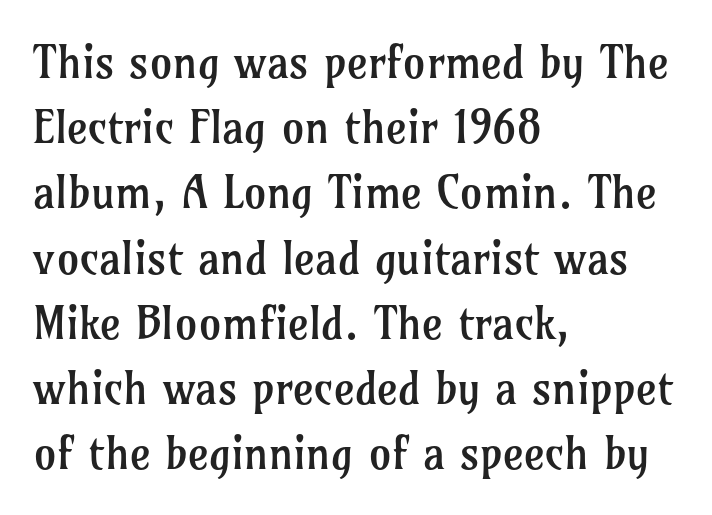
Q: Is the text bold? A: No.
Q: Is the text italic (slanted)? A: No, it is upright.
Q: Is the typeface a serif or a sans-serif typeface? A: Serif.
Q: Is the text underlined? A: No.
Q: How is the paragraph aligned? A: Left-aligned.
Q: Is the spacing between letters normal or unusually wide? A: Normal.
Q: Is the spacing between lines tight, normal or loose? A: Normal.
Q: Width (condensed, normal, or wide)? A: Normal.
Q: Stroke contrast? A: Low.
Q: x-height? A: Medium.
Q: Monospaced? A: No.
